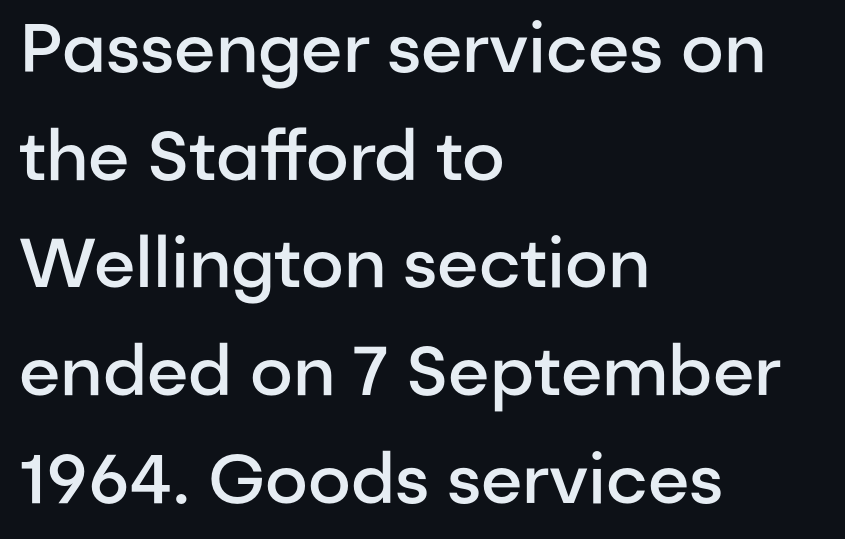
Q: Is the text bold? A: Semi-bold.
Q: Is the text italic (slanted)? A: No, it is upright.
Q: Is the typeface a serif or a sans-serif typeface? A: Sans-serif.
Q: Is the text underlined? A: No.
Q: How is the paragraph aligned? A: Left-aligned.
Q: Is the spacing between letters normal or unusually wide? A: Normal.
Q: Is the spacing between lines tight, normal or loose? A: Normal.
Q: Width (condensed, normal, or wide)? A: Normal.
Q: Stroke contrast? A: Low.
Q: x-height? A: Medium.
Q: Monospaced? A: No.
